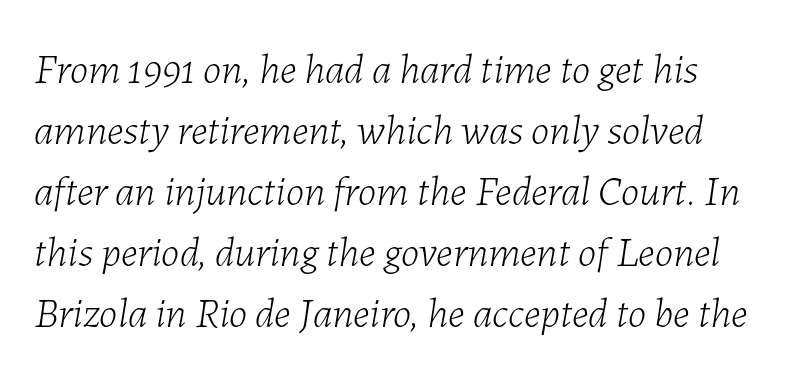
Nobody drew a line under any word here. Letter spacing: default. The typeface has the unassuming heft of standard copy or less. The letters advance in unequal steps, a hallmark of proportional type.
